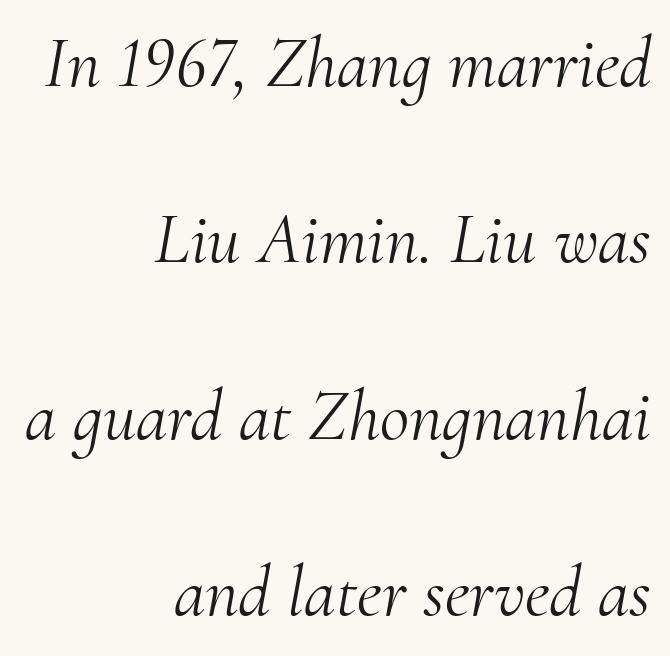
Horizontal alignment here is rightward, an uncommon choice for prose. The strip under each line holds only bare page. Here the glyphs are tracked normally, forming tight word shapes. The letters advance in unequal steps, a hallmark of proportional type. The lettering tilts uniformly, giving the passage an italic look. Ink coverage per letter is moderate at most.
